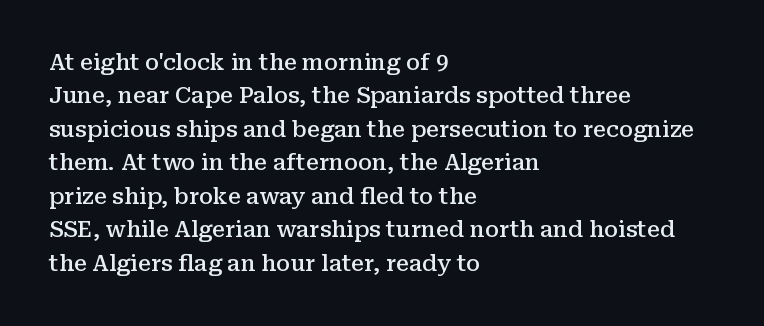
Q: Is the text bold? A: Semi-bold.
Q: Is the text italic (slanted)? A: No, it is upright.
Q: Is the text underlined? A: No.
Q: How is the paragraph aligned? A: Left-aligned.
Q: Is the spacing between letters normal or unusually wide? A: Normal.
Q: Is the spacing between lines tight, normal or loose? A: Normal.
